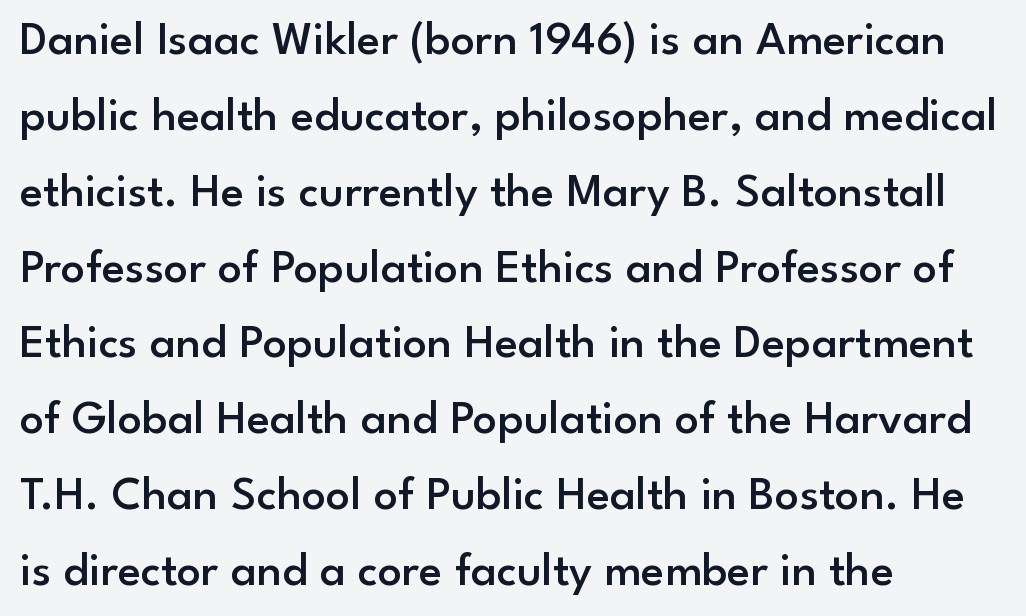
In terms of weight, the rendering is demibold, just under bold. Each letter keeps its own natural width here, so spacing adapts to shape. Nobody drew a line under any word here. The glyphs in this specimen are sans serif. The lines are quadded left.
